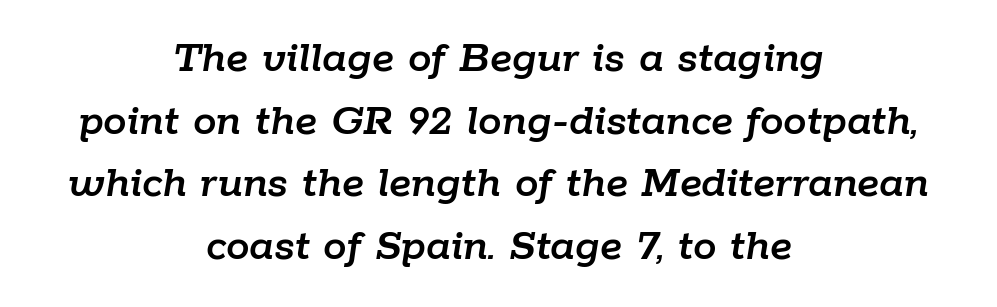
Q: Is the text italic (slanted)? A: Yes, it leans right by about 9 degrees.
Q: Is the text underlined? A: No.
Q: How is the paragraph aligned? A: Centered.
Q: Is the spacing between letters normal or unusually wide? A: Normal.
Q: Is the spacing between lines tight, normal or loose? A: Normal.
Q: Width (condensed, normal, or wide)? A: Normal.
Q: Stroke contrast? A: Low.
Q: x-height? A: Medium.
Q: Monospaced? A: No.
